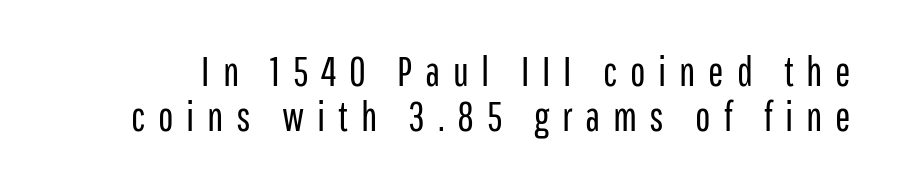
Q: Is the text bold? A: No.
Q: Is the text italic (slanted)? A: No, it is upright.
Q: Is the typeface a serif or a sans-serif typeface? A: Sans-serif.
Q: Is the text underlined? A: No.
Q: Is the spacing between letters normal or unusually wide? A: Unusually wide.
Q: Is the spacing between lines tight, normal or loose? A: Tight.
Q: Width (condensed, normal, or wide)? A: Condensed.
Q: Stroke contrast? A: Low.
Q: x-height? A: Medium.
Q: Monospaced? A: No.
